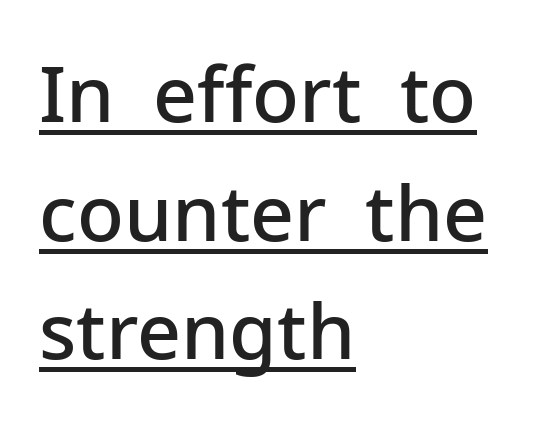
The image shows 77 px semibold sans-serif type, upright; set left-aligned, normal line spacing (1.54x), normal letter spacing, underlined; low stroke contrast and a medium x-height.
